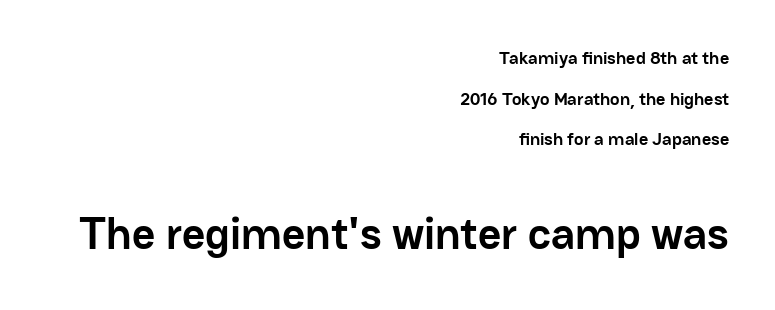
The image shows 45 px semibold sans-serif type, upright; set right-aligned, loose line spacing (2.26x), normal letter spacing, not underlined; the second (bottom) block is 2.5x larger; low stroke contrast and a medium x-height.
